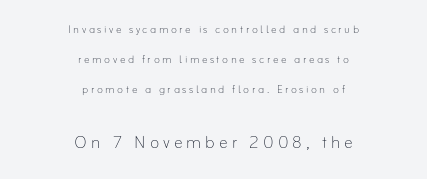
Nothing heavy about these letters — not bold at all. Whoever set this made the second block the dominant, larger element. Ordinary non-slanted type is in use. Bare-footed words on every line. Each new line begins a long way beneath the previous one. Caption: multi-line text, centered on the measure.
